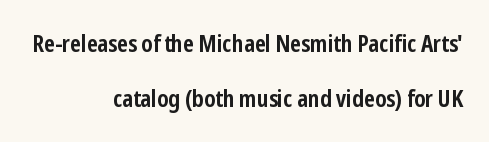
The image shows 24 px bold type, upright; set right-aligned, loose line spacing (2.31x), normal letter spacing, not underlined.
